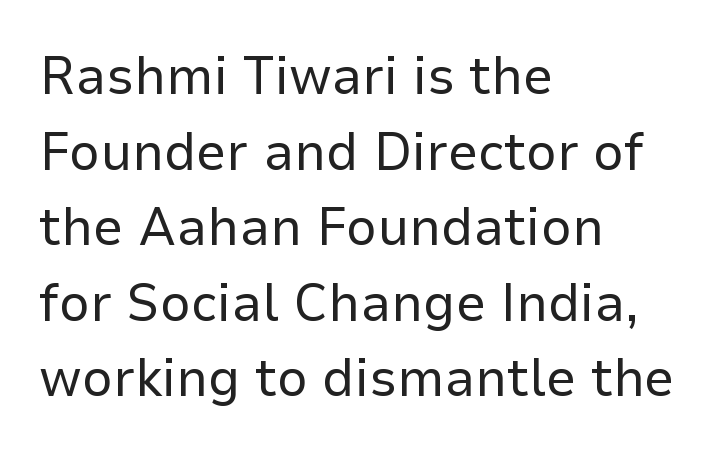
{"serif": "no", "italic": "no", "bold": "no", "weight": "regular", "width": "normal", "stroke_contrast": "low", "x_height": "medium", "monospaced": "no", "underline": "no", "align": "left", "line_spacing": "normal", "line_spacing_ratio": 1.4, "letter_spacing": "normal", "letter_spacing_em": 0.0, "glyph_px": 54}
